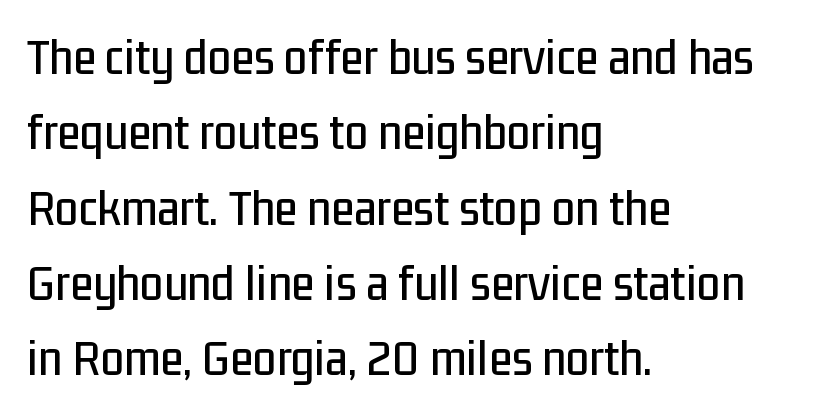
Is this a fixed-width face? No — the glyphs have proportional, varying widths. The specimen omits any rule beneath the text block's lines. A classic flush-left, rag-right setting is used for this passage. A roman cut, with each character standing at attention. Rows of type keep a routine distance in the vertical direction.
